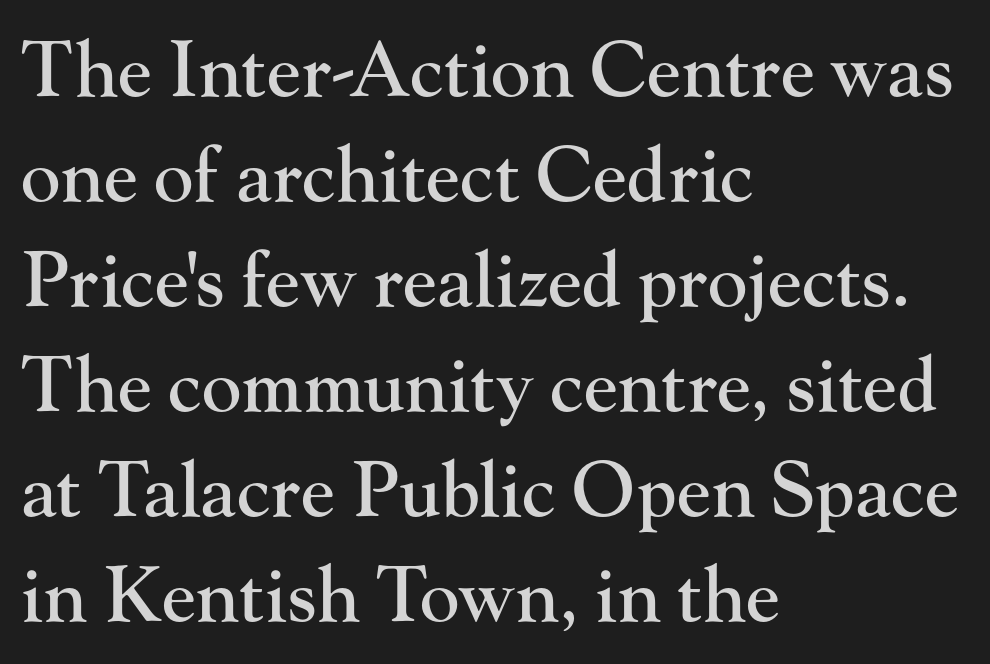
The line-height multiplier appears to be the usual default. Do the letters lean? They stand straight. Check where the strokes stop: tiny serifs finish them off. One-word summary of the alignment: left.
